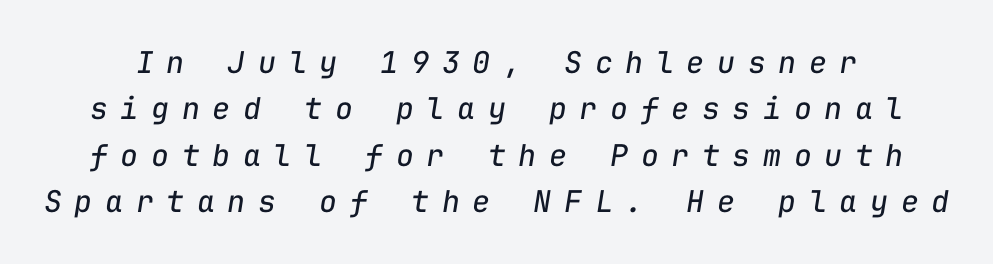
The face used here has a pronounced slope to its letters. Fixed-width glyphs throughout — classic coding-font behaviour. Stroke thickness stays within the range of a standard reading face or lighter. Decoration check: the copy has no underline.
